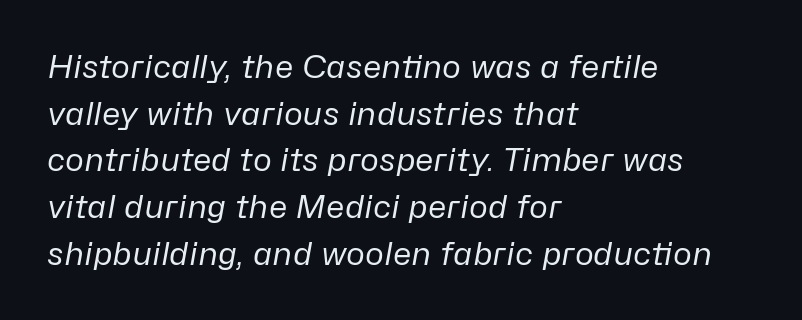
The image shows 32 px regular-weight type, italic (leaning right); set left-aligned, normal line spacing (1.46x), normal letter spacing, not underlined; low stroke contrast and a medium x-height.
